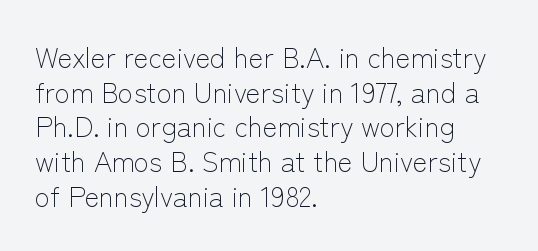
{"serif": "no", "italic": "no", "bold": "no", "weight": "light", "width": "normal", "stroke_contrast": "low", "x_height": "medium", "monospaced": "no", "underline": "no", "align": "left", "line_spacing_ratio": 1.24, "letter_spacing": "normal", "letter_spacing_em": 0.0, "glyph_px": 28}
